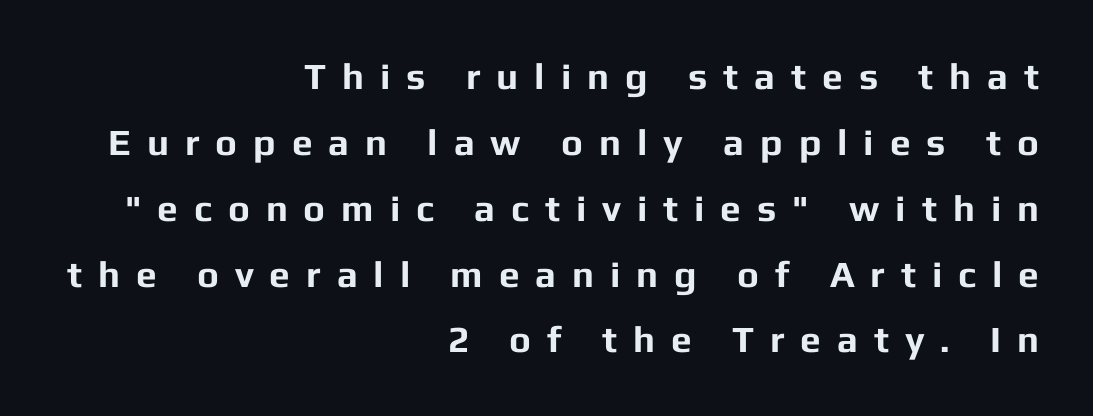
Q: Is the text bold? A: Yes.
Q: Is the text italic (slanted)? A: No, it is upright.
Q: Is the typeface a serif or a sans-serif typeface? A: Sans-serif.
Q: Is the text underlined? A: No.
Q: How is the paragraph aligned? A: Right-aligned.
Q: Is the spacing between letters normal or unusually wide? A: Unusually wide.
Q: Width (condensed, normal, or wide)? A: Normal.
Q: Stroke contrast? A: Low.
Q: x-height? A: Medium.
Q: Monospaced? A: No.
